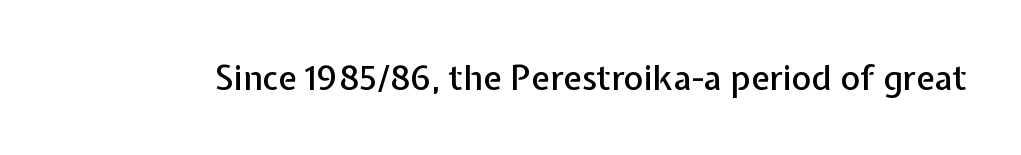
Q: Is the text italic (slanted)? A: No, it is upright.
Q: Is the typeface a serif or a sans-serif typeface? A: Sans-serif.
Q: Is the text underlined? A: No.
Q: Is the spacing between letters normal or unusually wide? A: Normal.
Q: Width (condensed, normal, or wide)? A: Normal.
Q: Stroke contrast? A: Low.
Q: x-height? A: Medium.
Q: Monospaced? A: No.
